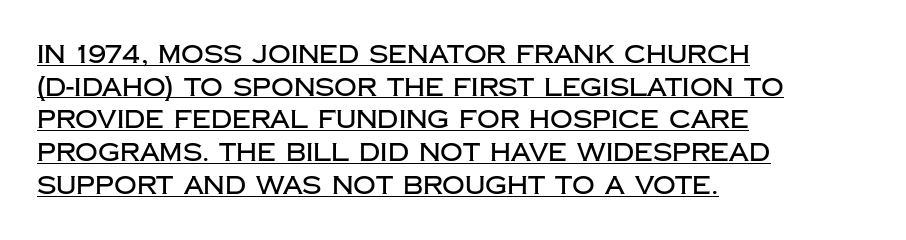
The paragraph shown leans on its left margin. Each line of the rendering has a horizontal stroke beneath the glyphs. Rows of type keep a routine distance in the vertical direction. The font's upright variant was chosen for this text.
